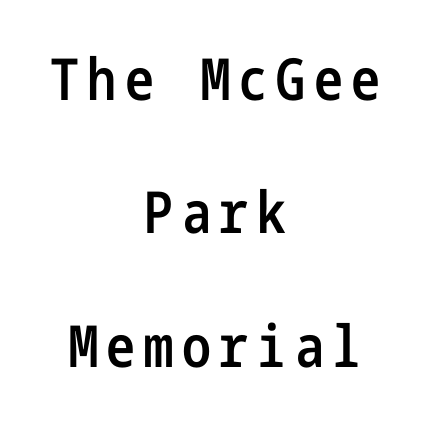
The image shows 58 px semibold, condensed sans-serif type, upright; set centered, loose line spacing (2.3x), not underlined; low stroke contrast and a medium x-height.
